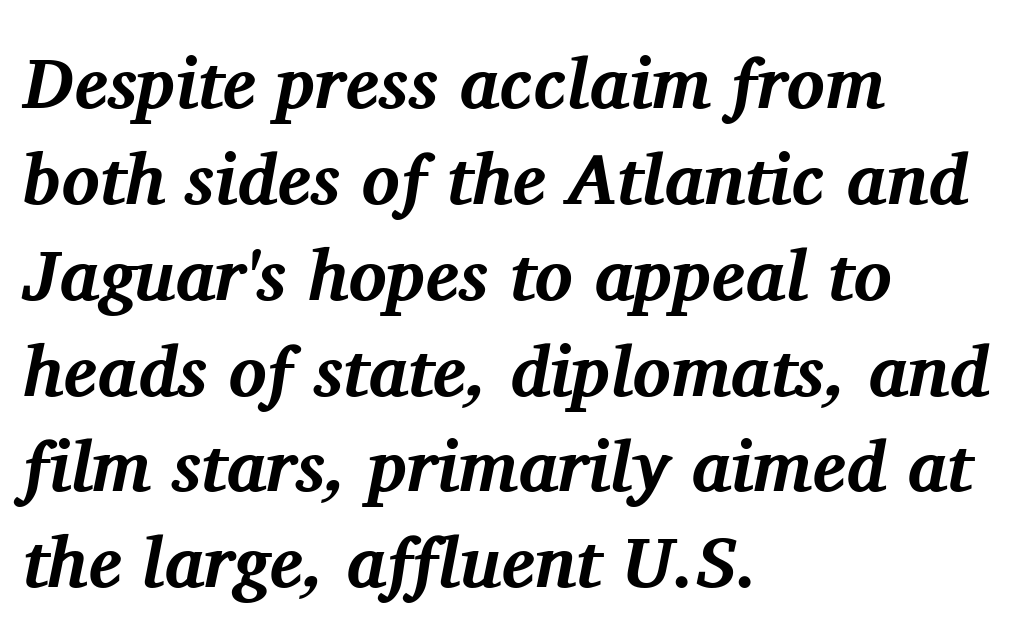
A classic flush-left, rag-right setting is used for this passage. The characters display serif detailing at their extremities. Compared with ordinary roman type, these characters are visibly tilted. Characters follow at the spacing the type designer built in. Every letter is thick-stroked: bold, no question. Normally led — the rows are evenly, conventionally spaced.
